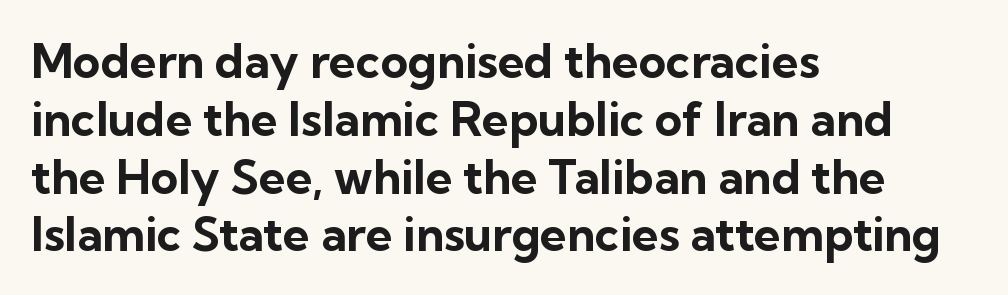
The image shows 47 px bold sans-serif type, upright; set left-aligned, line spacing 1.23x, normal letter spacing, not underlined; low stroke contrast and a medium x-height.
